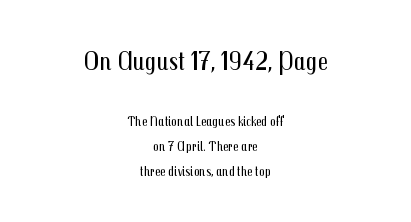
The image shows 27 px text type, upright; set centered, line spacing 1.77x, normal letter spacing, not underlined; the first (top) block is 1.93x larger.
